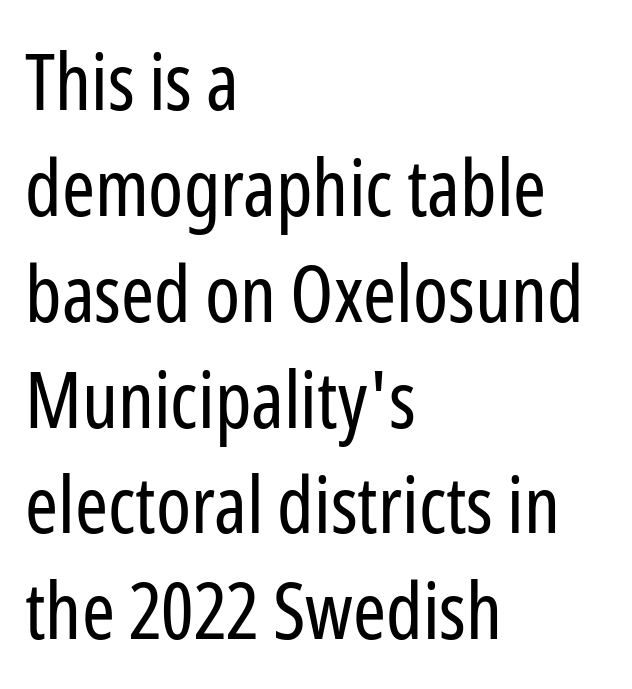
The image shows 79 px regular-weight, condensed sans-serif type, upright; set left-aligned, normal line spacing (1.34x), normal letter spacing, not underlined; low stroke contrast and a medium x-height.
